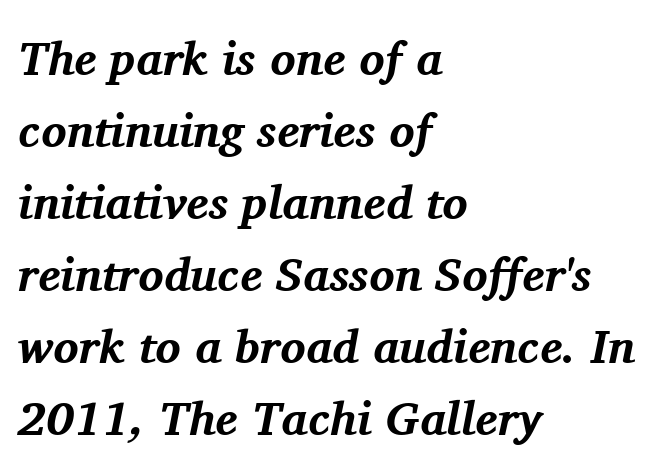
Layout note: lines flush left. Notice how thick the strokes are: this is what a full bold looks like. Does the leading feel generous? No, just average. This rendering leaves character spacing at its baseline value. When letters slant like this, we call the style italic.
